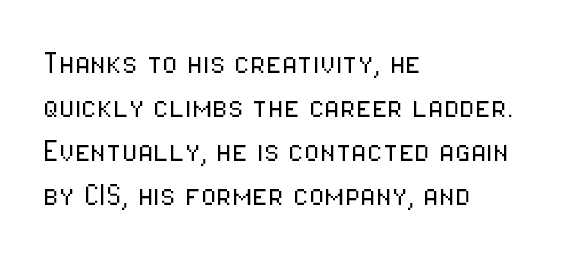
The image shows 36 px light, condensed sans-serif type, upright; set left-aligned, line spacing 1.22x, normal letter spacing, not underlined; low stroke contrast and a medium x-height.
